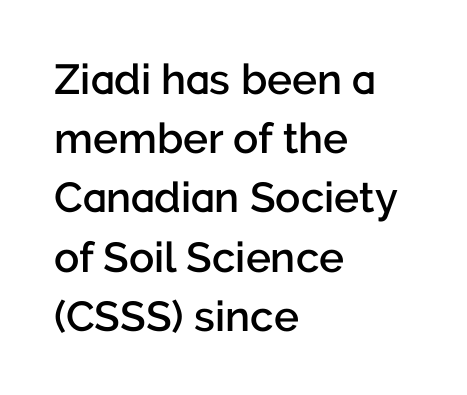
{"serif": "no", "italic": "no", "bold": "semi", "weight": "semibold", "width": "normal", "stroke_contrast": "low", "x_height": "medium", "monospaced": "no", "underline": "no", "align": "left", "line_spacing": "normal", "line_spacing_ratio": 1.41, "letter_spacing": "normal", "letter_spacing_em": 0.0, "glyph_px": 42}
